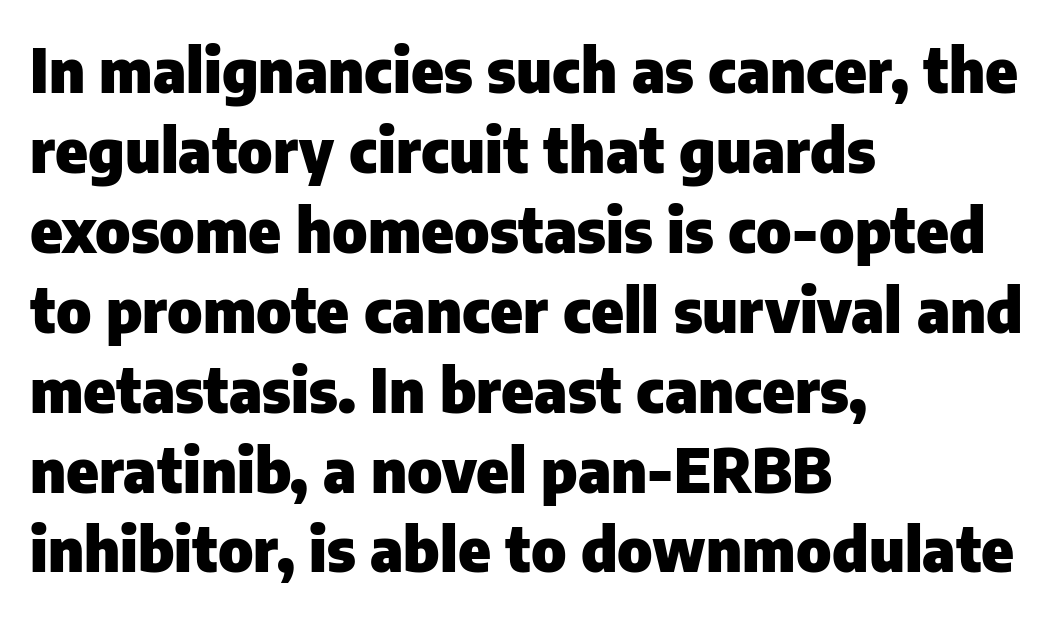
Q: Is the text bold? A: Yes.
Q: Is the text italic (slanted)? A: No, it is upright.
Q: Is the typeface a serif or a sans-serif typeface? A: Sans-serif.
Q: Is the text underlined? A: No.
Q: How is the paragraph aligned? A: Left-aligned.
Q: Is the spacing between letters normal or unusually wide? A: Normal.
Q: Is the spacing between lines tight, normal or loose? A: Normal.
Q: Width (condensed, normal, or wide)? A: Normal.
Q: Stroke contrast? A: Low.
Q: x-height? A: Medium.
Q: Monospaced? A: No.
